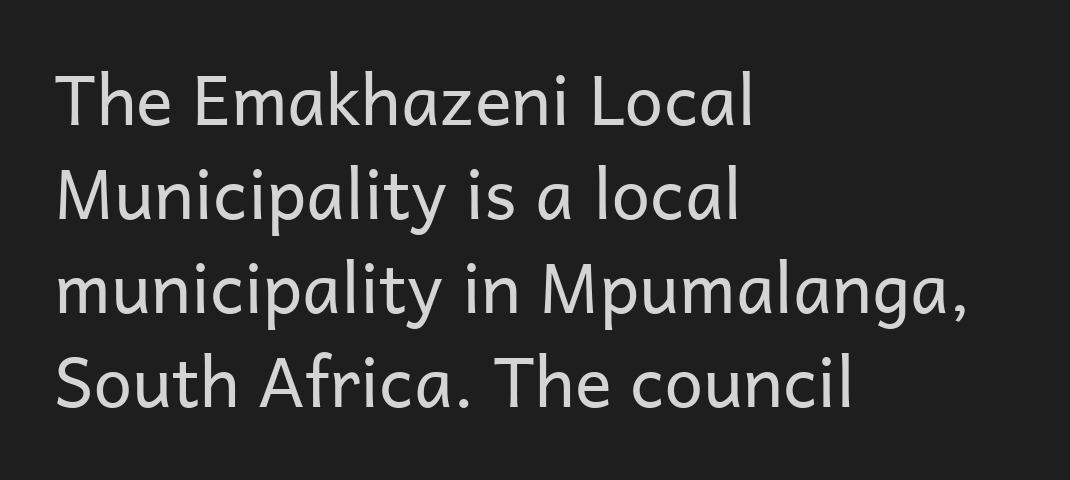
Q: Is the text bold? A: No.
Q: Is the text italic (slanted)? A: No, it is upright.
Q: Is the typeface a serif or a sans-serif typeface? A: Sans-serif.
Q: Is the text underlined? A: No.
Q: How is the paragraph aligned? A: Left-aligned.
Q: Is the spacing between letters normal or unusually wide? A: Normal.
Q: Is the spacing between lines tight, normal or loose? A: Normal.
Q: Width (condensed, normal, or wide)? A: Normal.
Q: Stroke contrast? A: Low.
Q: x-height? A: Medium.
Q: Monospaced? A: No.
